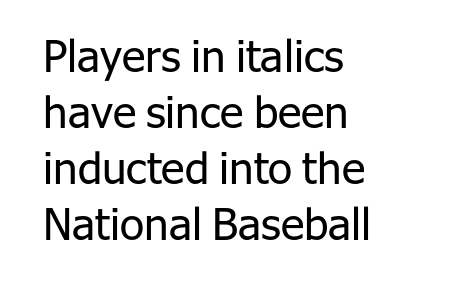
Q: Is the text bold? A: No.
Q: Is the text italic (slanted)? A: No, it is upright.
Q: Is the typeface a serif or a sans-serif typeface? A: Sans-serif.
Q: Is the text underlined? A: No.
Q: How is the paragraph aligned? A: Left-aligned.
Q: Is the spacing between letters normal or unusually wide? A: Normal.
Q: Is the spacing between lines tight, normal or loose? A: Normal.
Q: Width (condensed, normal, or wide)? A: Normal.
Q: Stroke contrast? A: Low.
Q: x-height? A: Medium.
Q: Monospaced? A: No.
